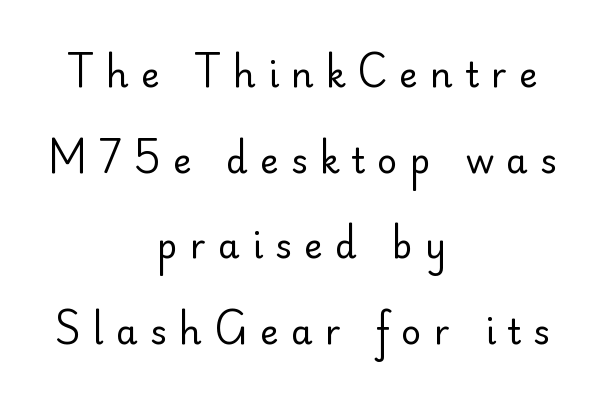
The image shows 35 px regular-weight sans-serif type, upright; set centered, loose line spacing (2.45x), unusually wide letter spacing (+0.35 em), not underlined; low stroke contrast and a small x-height.
